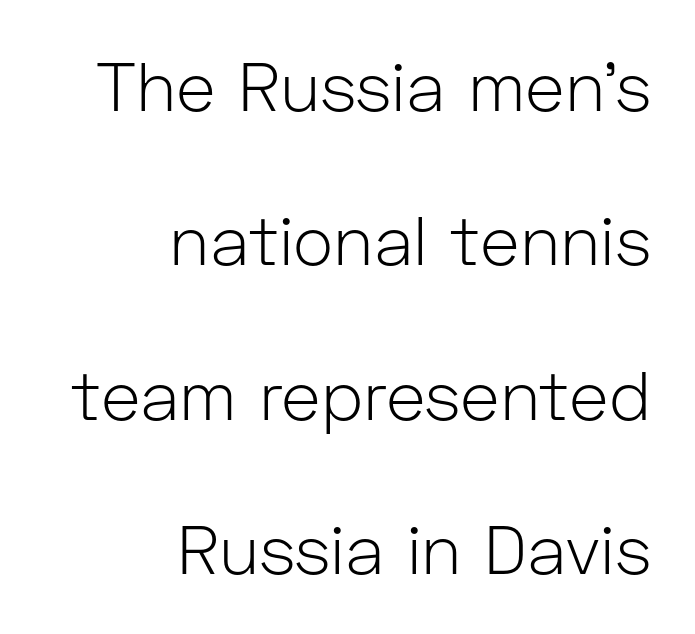
The image shows 68 px light sans-serif type, upright; set right-aligned, loose line spacing (2.27x), normal letter spacing, not underlined; low stroke contrast and a medium x-height.
